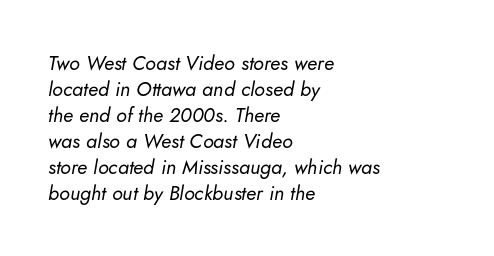
The image shows 20 px text type, italic (leaning right); set left-aligned, normal line spacing (1.3x), normal letter spacing, not underlined.
